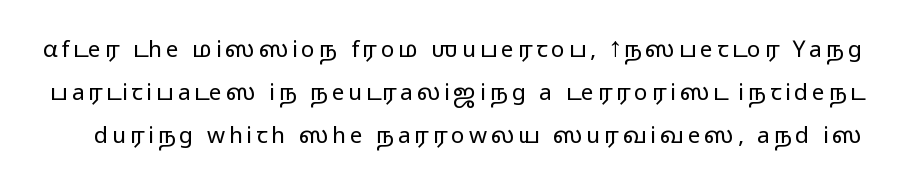
{"italic": "no", "bold": "no", "underline": "no", "line_spacing_ratio": 1.86, "glyph_px": 23}
